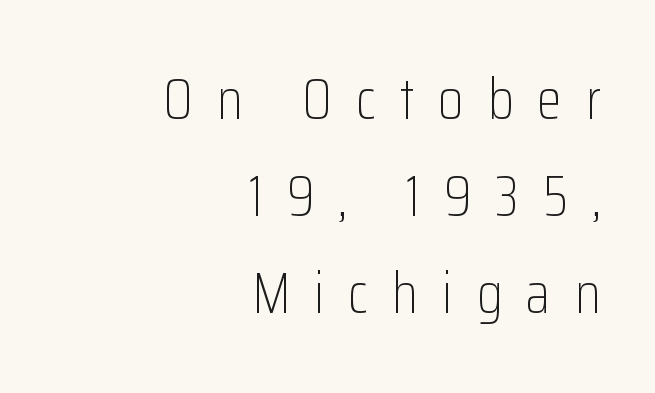
The image shows 57 px light, condensed sans-serif type, upright; set right-aligned, normal line spacing (1.7x), unusually wide letter spacing (+0.42 em), not underlined; low stroke contrast and a medium x-height.
